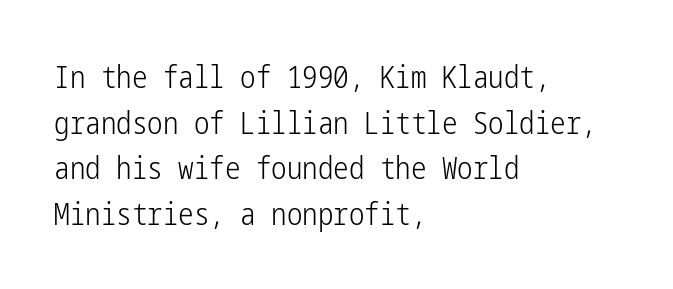
When letters stand straight like this, we call the style roman or upright. The glyphs in this specimen are sans serif. Descenders hang freely into open space. The rendering keeps characters at their native spacing. Leading matches the norm, producing a regular column.
